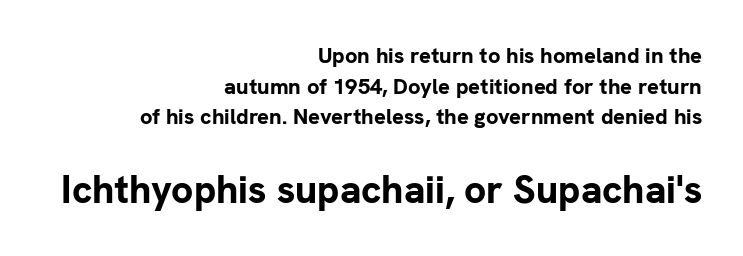
{"serif": "no", "italic": "no", "bold": "yes", "weight": "bold", "width": "normal", "stroke_contrast": "low", "x_height": "medium", "monospaced": "no", "underline": "no", "align": "right", "line_spacing": "normal", "line_spacing_ratio": 1.39, "letter_spacing": "normal", "letter_spacing_em": 0.0, "larger_block": "second", "size_ratio": 1.77, "glyph_px": 39}
